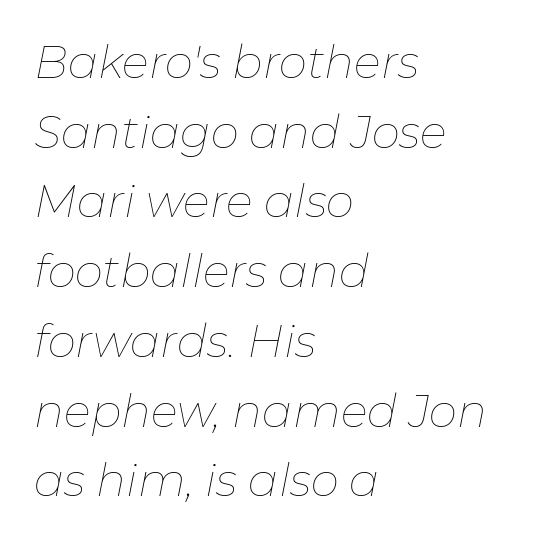
The letters look calm and open, with moderate or lighter stems. You could call the tracking neutral — neither tight nor loose. The letters advance in unequal steps, a hallmark of proportional type. Has an underline been added? It has not.
